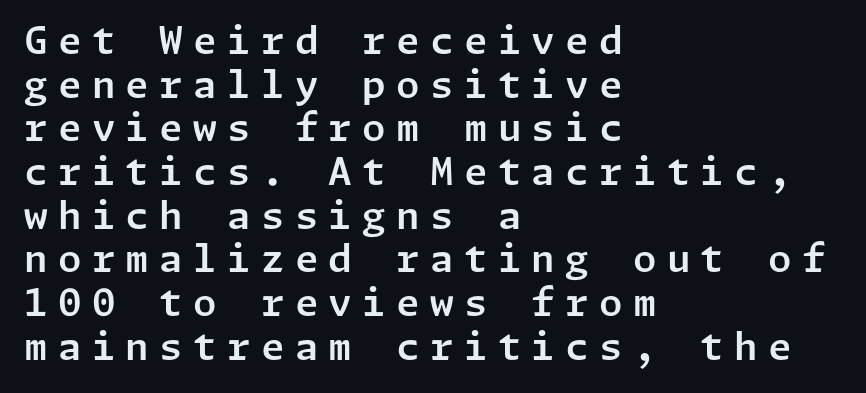
Q: Is the text italic (slanted)? A: No, it is upright.
Q: Is the typeface a serif or a sans-serif typeface? A: Sans-serif.
Q: Is the text underlined? A: No.
Q: How is the paragraph aligned? A: Left-aligned.
Q: Is the spacing between letters normal or unusually wide? A: Unusually wide.
Q: Is the spacing between lines tight, normal or loose? A: Tight.
Q: Width (condensed, normal, or wide)? A: Normal.
Q: Stroke contrast? A: Low.
Q: x-height? A: Medium.
